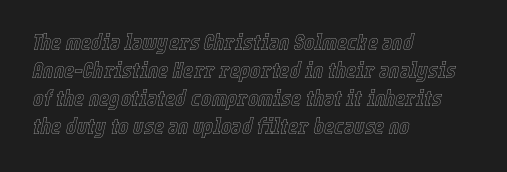
{"italic": "yes", "lean": "right", "slant_degrees": 12, "underline": "no", "align": "left", "line_spacing": "normal", "line_spacing_ratio": 1.27, "letter_spacing": "normal", "letter_spacing_em": 0.0, "glyph_px": 22}
